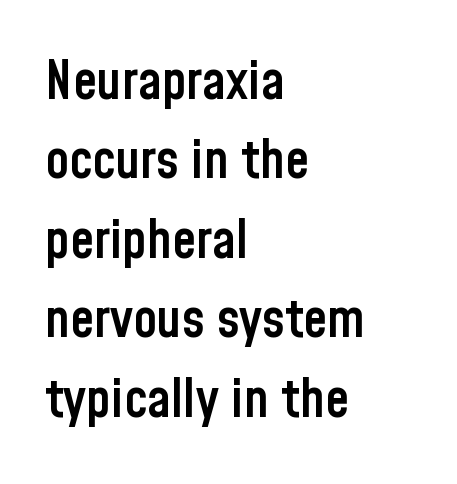
The space between consecutive lines is moderate. The gaps between neighbouring characters are ordinary and unremarkable. Letters rest on an invisible, unmarked baseline. Think of a printed novel: that variable character pitch is what you see here. Firm but not heavy-handed strokes: this text is semibold. Each line starts at the same left margin while the right side varies.
